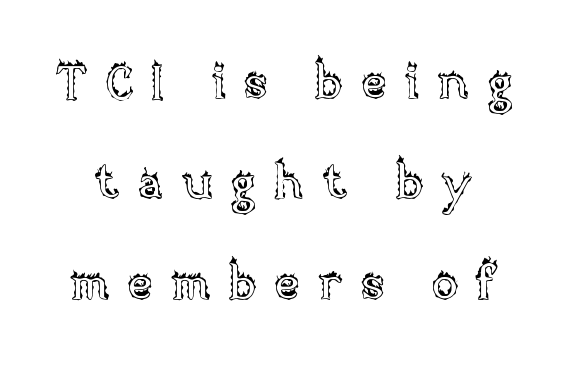
Q: Is the text italic (slanted)? A: No, it is upright.
Q: Is the text underlined? A: No.
Q: Is the spacing between letters normal or unusually wide? A: Unusually wide.
Q: Is the spacing between lines tight, normal or loose? A: Loose.
Q: Width (condensed, normal, or wide)? A: Normal.
Q: x-height? A: Large.
Q: Monospaced? A: No.
